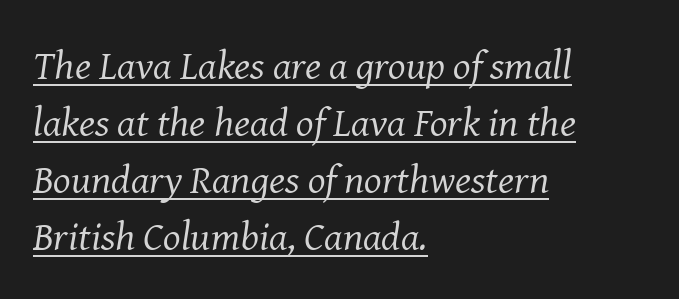
Q: Is the text bold? A: No.
Q: Is the text italic (slanted)? A: Yes, it leans right by about 8 degrees.
Q: Is the typeface a serif or a sans-serif typeface? A: Serif.
Q: Is the text underlined? A: Yes.
Q: How is the paragraph aligned? A: Left-aligned.
Q: Is the spacing between letters normal or unusually wide? A: Normal.
Q: Is the spacing between lines tight, normal or loose? A: Normal.
Q: Width (condensed, normal, or wide)? A: Normal.
Q: Stroke contrast? A: Medium.
Q: x-height? A: Medium.
Q: Monospaced? A: No.
